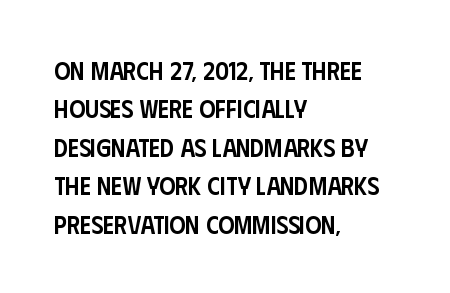
Has an underline been added? It has not. A typesetter would mark this as roman, not italic. The passage shown has conventional tracking throughout. The rows are spaced the way most documents space them. Each line starts at the same left margin while the right side varies. The font is running at a semibold setting, under full bold.
